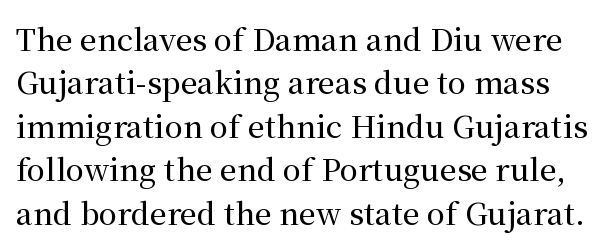
{"serif": "yes", "italic": "no", "width": "normal", "stroke_contrast": "medium", "x_height": "medium", "monospaced": "no", "underline": "no", "line_spacing": "normal", "line_spacing_ratio": 1.45, "letter_spacing": "normal", "letter_spacing_em": 0.0, "glyph_px": 30}
